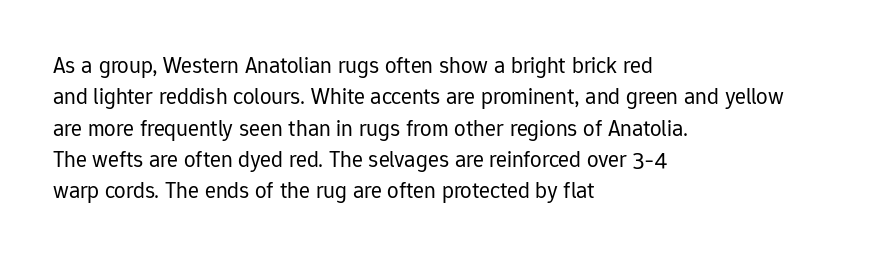
{"italic": "no", "bold": "no", "underline": "no", "align": "left", "line_spacing": "normal", "line_spacing_ratio": 1.36, "letter_spacing": "normal", "letter_spacing_em": 0.0, "glyph_px": 23}
